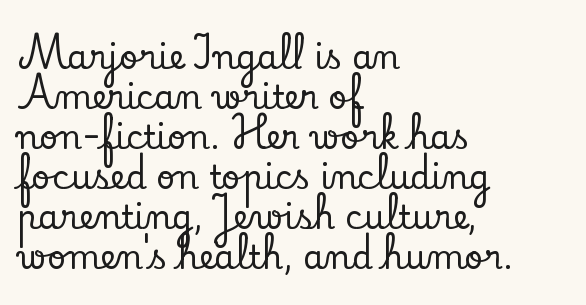
The image shows 33 px serif type, upright; set left-aligned, line spacing 1.21x, normal letter spacing, not underlined; low stroke contrast and a small x-height.
